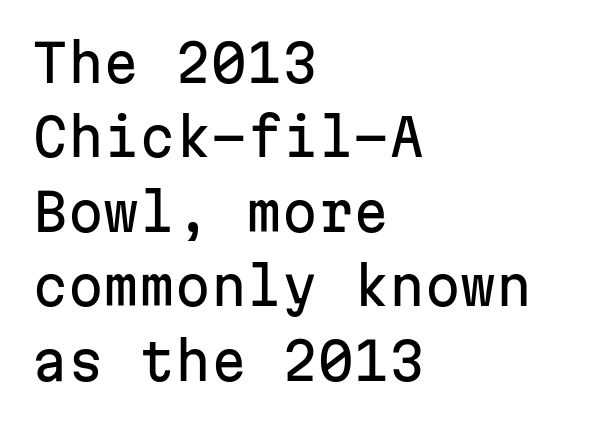
Look at the bottom of the vertical strokes: they stop flat, with no serifs. Honestly, the letter spacing is just normal — you wouldn't notice it. Is this a fixed-width face? Yes — each glyph sits in an identical cell. This is the regular roman posture of the typeface. Line spacing here is normal. The passage shown is not underscored anywhere.
